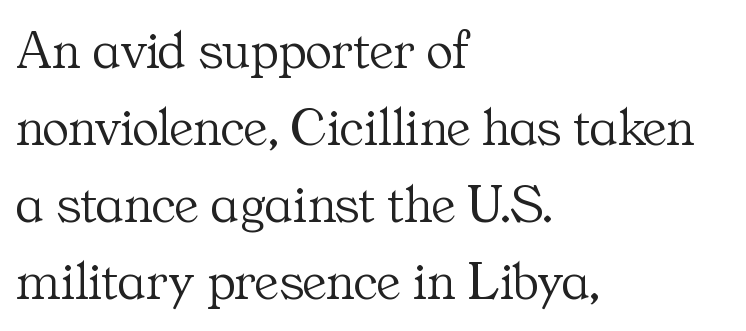
This rendering employs a face with finishing strokes, i.e., a serif. The lettering stays uniformly vertical, giving the passage a roman look. The paragraph shown leans on its left margin. Compared with typical body copy, the letter spacing here is the same.
